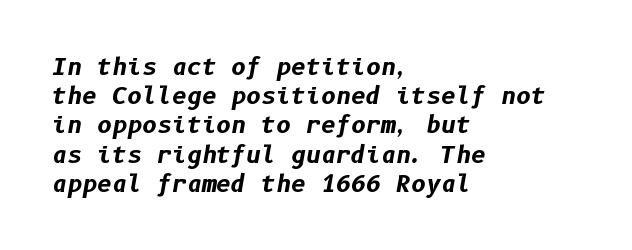
An italicized treatment has been applied to the whole sample. The letters are bold, with thick, heavy strokes. The foot of each line stays bare and open. Interline gaps are of average width in this sample. Here the glyphs are tracked normally, forming tight word shapes.
